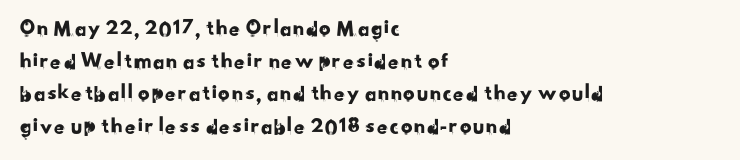
The image shows 23 px text type; set left-aligned, normal line spacing (1.42x), normal letter spacing, not underlined.
